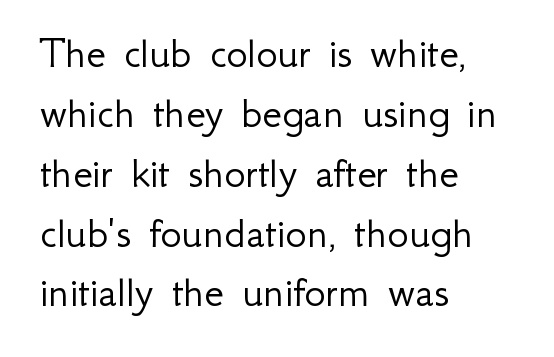
{"serif": "no", "italic": "no", "bold": "no", "weight": "light", "width": "normal", "stroke_contrast": "low", "x_height": "small", "monospaced": "no", "underline": "no", "align": "left", "line_spacing": "normal", "line_spacing_ratio": 1.33, "letter_spacing": "normal", "letter_spacing_em": 0.0, "glyph_px": 45}
